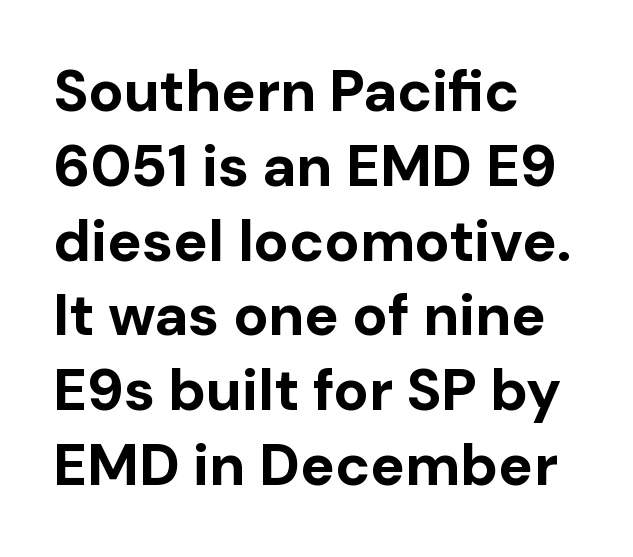
Descenders hang freely into open space. Vertically, the passage feels balanced, rows spaced as you'd expect. Type style note: lacks serifs. On the weight axis this lands at bold, roughly 700.
